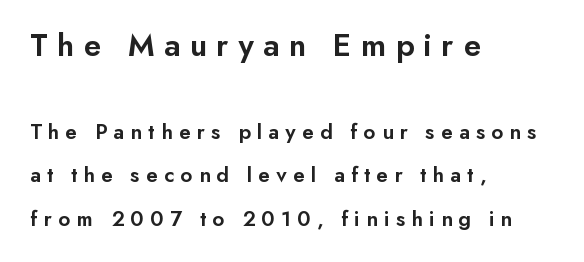
Q: Is the text bold? A: Semi-bold.
Q: Is the text italic (slanted)? A: No, it is upright.
Q: Is the typeface a serif or a sans-serif typeface? A: Sans-serif.
Q: Is the text underlined? A: No.
Q: How is the paragraph aligned? A: Left-aligned.
Q: Is the spacing between letters normal or unusually wide? A: Unusually wide.
Q: Is the spacing between lines tight, normal or loose? A: Loose.
Q: Which block of text is set in a larger size, the first (top) or the second (bottom)? A: The first (top) one.
Q: Width (condensed, normal, or wide)? A: Normal.
Q: Stroke contrast? A: Low.
Q: x-height? A: Small.
Q: Monospaced? A: No.
